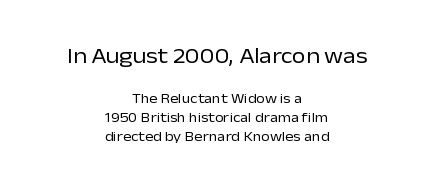
{"italic": "no", "bold": "no", "underline": "no", "align": "center", "line_spacing": "normal", "line_spacing_ratio": 1.36, "letter_spacing": "normal", "letter_spacing_em": 0.0, "larger_block": "first", "size_ratio": 1.57, "glyph_px": 22}
